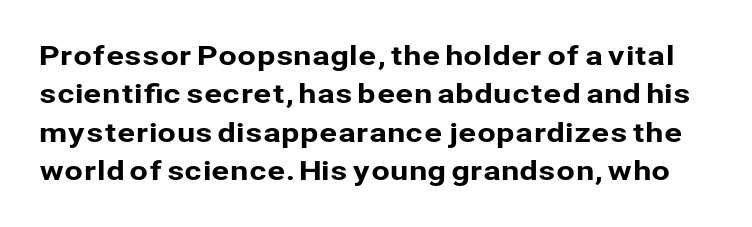
Q: Is the text italic (slanted)? A: No, it is upright.
Q: Is the text underlined? A: No.
Q: Is the spacing between letters normal or unusually wide? A: Normal.
Q: Is the spacing between lines tight, normal or loose? A: Normal.
